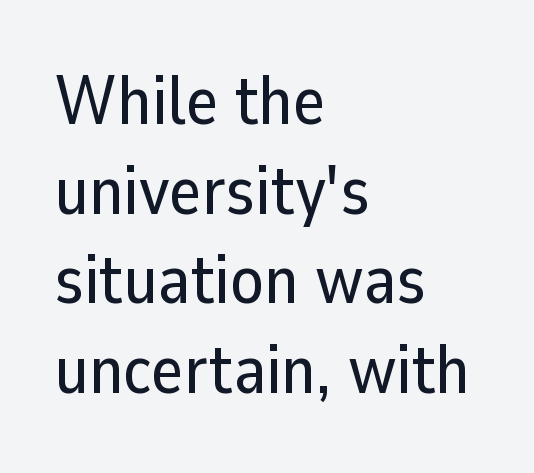
Q: Is the text italic (slanted)? A: No, it is upright.
Q: Is the typeface a serif or a sans-serif typeface? A: Sans-serif.
Q: Is the text underlined? A: No.
Q: How is the paragraph aligned? A: Left-aligned.
Q: Is the spacing between letters normal or unusually wide? A: Normal.
Q: Is the spacing between lines tight, normal or loose? A: Normal.
Q: Width (condensed, normal, or wide)? A: Normal.
Q: Stroke contrast? A: Low.
Q: x-height? A: Medium.
Q: Monospaced? A: No.
